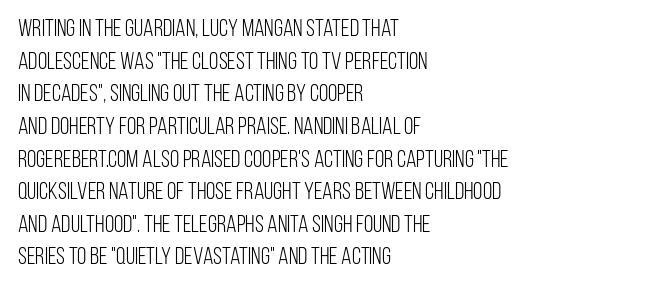
{"italic": "no", "bold": "no", "underline": "no", "align": "left", "line_spacing": "normal", "line_spacing_ratio": 1.36, "letter_spacing": "normal", "letter_spacing_em": 0.0, "glyph_px": 24}
